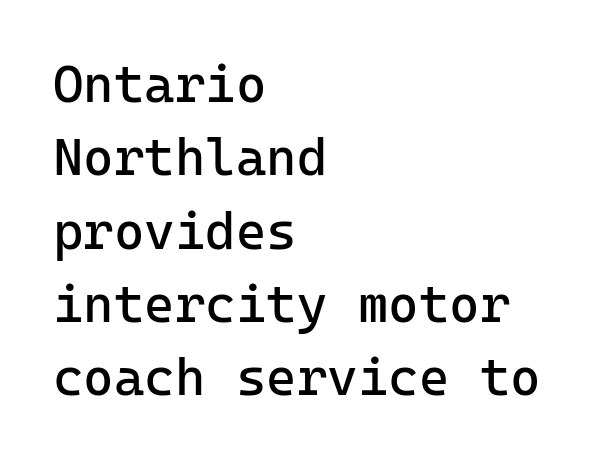
{"serif": "no", "italic": "no", "bold": "no", "weight": "regular", "width": "normal", "stroke_contrast": "low", "x_height": "medium", "underline": "no", "align": "left", "line_spacing": "normal", "line_spacing_ratio": 1.41, "letter_spacing": "normal", "letter_spacing_em": 0.0, "glyph_px": 52}
